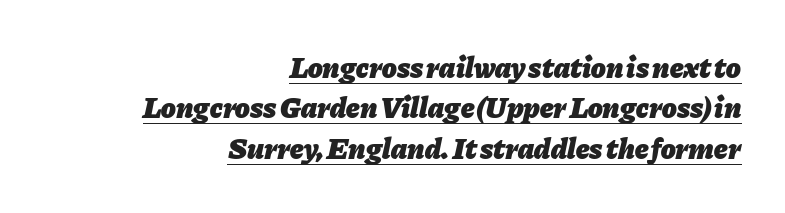
The image shows 30 px heavy type, italic (leaning right); set right-aligned, normal line spacing (1.35x), normal letter spacing, underlined; low stroke contrast and a medium x-height.
